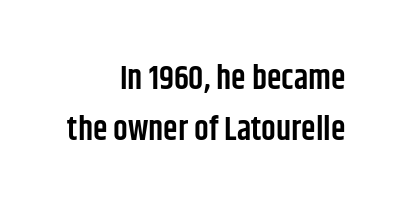
Q: Is the text bold? A: Semi-bold.
Q: Is the text italic (slanted)? A: No, it is upright.
Q: Is the typeface a serif or a sans-serif typeface? A: Sans-serif.
Q: Is the text underlined? A: No.
Q: How is the paragraph aligned? A: Right-aligned.
Q: Is the spacing between letters normal or unusually wide? A: Normal.
Q: Is the spacing between lines tight, normal or loose? A: Normal.
Q: Width (condensed, normal, or wide)? A: Condensed.
Q: Stroke contrast? A: Low.
Q: x-height? A: Large.
Q: Monospaced? A: No.
